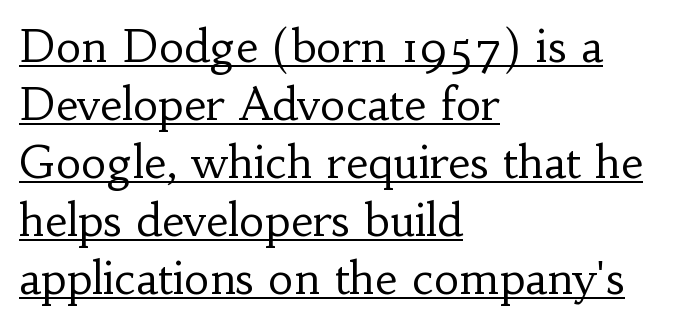
Emphasis is given by a line drawn under the lettering. The typography opts for an upright posture over an oblique one. Compared with a typical body face, this is equally light or lighter still. Line beginnings align vertically; line endings do not. Leading: standard.
